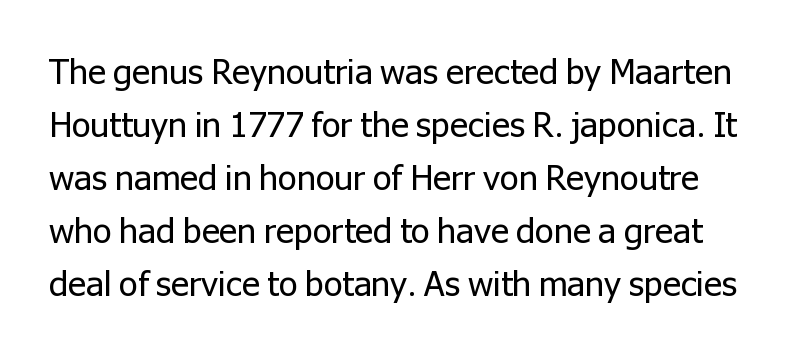
{"serif": "no", "italic": "no", "bold": "no", "weight": "regular", "width": "normal", "stroke_contrast": "low", "x_height": "medium", "monospaced": "no", "underline": "no", "line_spacing": "normal", "line_spacing_ratio": 1.56, "letter_spacing": "normal", "letter_spacing_em": 0.0, "glyph_px": 34}
